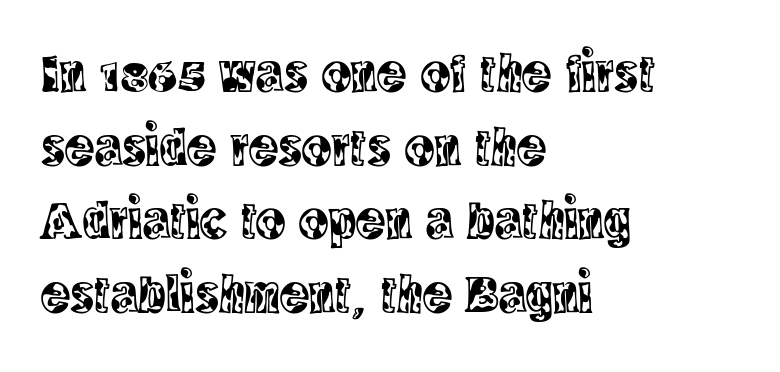
Quick note: not italic, upright. Honestly, the row spacing looks completely unremarkable. Left-aligned paragraph, ragged on the right. Stroke terminals: seriffed.
